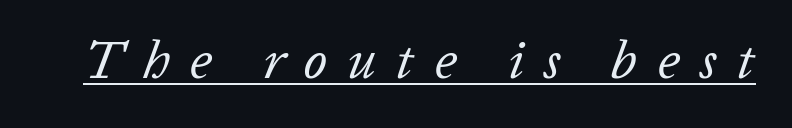
Each word looks stretched out because of the extra space between its letters. The rendering applies a slant to the glyphs. No heavy texture on the line: the type isn't bold. Each letter keeps its own natural width here, so spacing adapts to shape. You can see a thin bar hugging the bottom of the glyphs.
